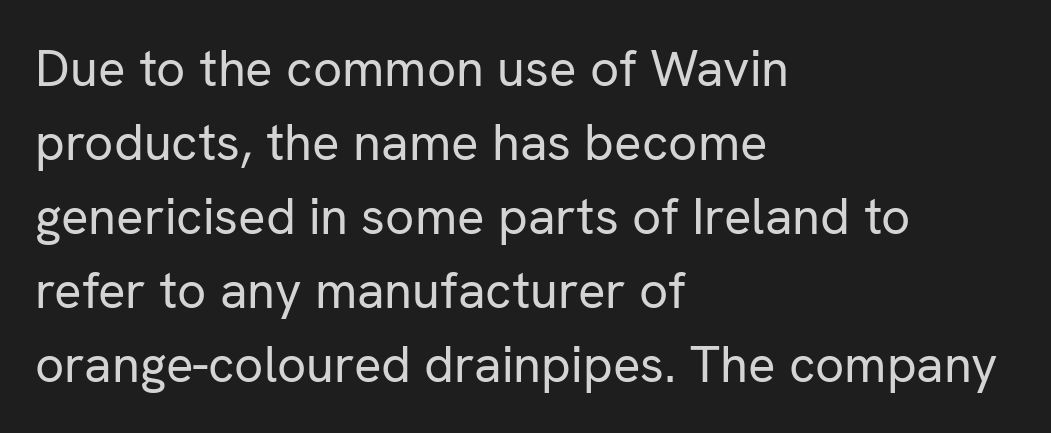
Q: Is the text bold? A: No.
Q: Is the text italic (slanted)? A: No, it is upright.
Q: Is the typeface a serif or a sans-serif typeface? A: Sans-serif.
Q: Is the text underlined? A: No.
Q: How is the paragraph aligned? A: Left-aligned.
Q: Is the spacing between letters normal or unusually wide? A: Normal.
Q: Is the spacing between lines tight, normal or loose? A: Normal.
Q: Width (condensed, normal, or wide)? A: Normal.
Q: Stroke contrast? A: Low.
Q: x-height? A: Medium.
Q: Monospaced? A: No.
